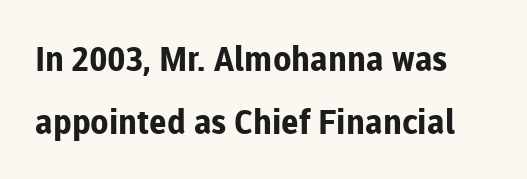
Q: Is the text bold? A: Yes.
Q: Is the text italic (slanted)? A: No, it is upright.
Q: Is the typeface a serif or a sans-serif typeface? A: Sans-serif.
Q: Is the text underlined? A: No.
Q: Is the spacing between letters normal or unusually wide? A: Normal.
Q: Width (condensed, normal, or wide)? A: Normal.
Q: Stroke contrast? A: Low.
Q: x-height? A: Medium.
Q: Monospaced? A: No.
